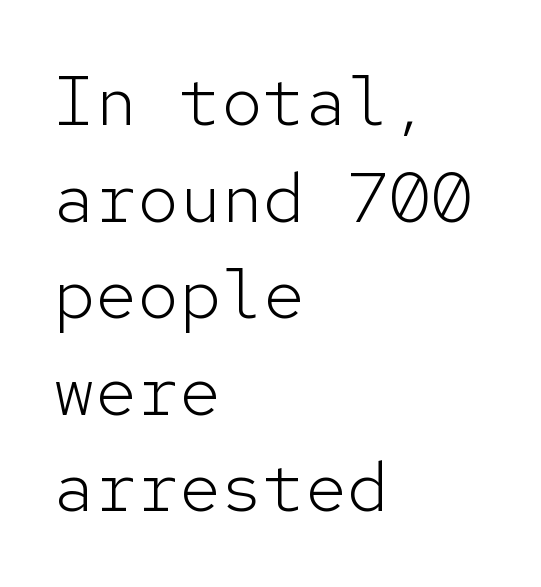
{"serif": "no", "italic": "no", "bold": "no", "weight": "light", "width": "normal", "stroke_contrast": "low", "x_height": "medium", "monospaced": "yes", "underline": "no", "align": "left", "line_spacing": "normal", "line_spacing_ratio": 1.38, "letter_spacing": "normal", "letter_spacing_em": 0.0, "glyph_px": 70}
